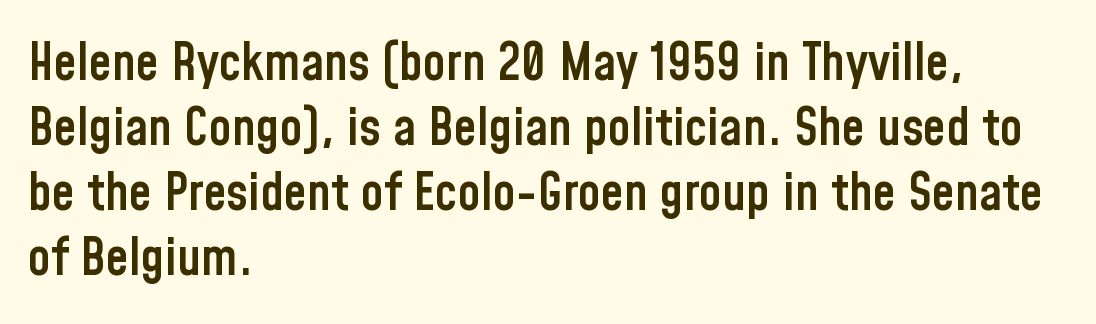
{"serif": "no", "italic": "no", "bold": "semi", "weight": "semibold", "width": "condensed", "stroke_contrast": "low", "x_height": "medium", "monospaced": "no", "underline": "no", "align": "left", "line_spacing": "normal", "line_spacing_ratio": 1.25, "letter_spacing": "normal", "letter_spacing_em": 0.0, "glyph_px": 52}
